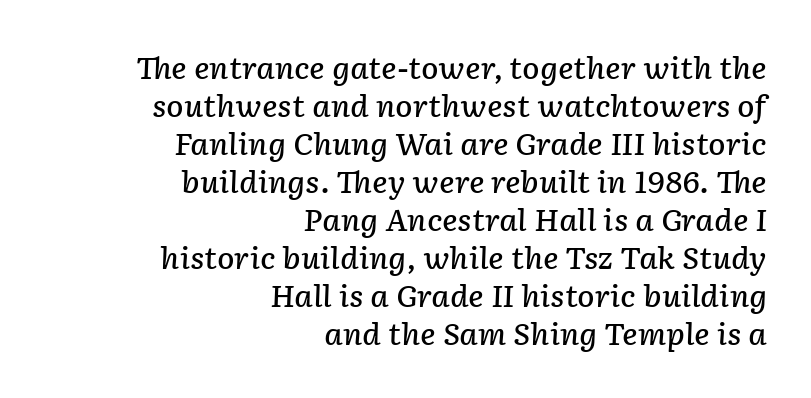
{"italic": "yes", "lean": "right", "slant_degrees": 2, "bold": "semi", "weight": "semibold", "width": "normal", "stroke_contrast": "low", "x_height": "medium", "monospaced": "no", "underline": "no", "align": "right", "line_spacing": "normal", "line_spacing_ratio": 1.31, "letter_spacing": "normal", "letter_spacing_em": 0.0, "glyph_px": 29}
